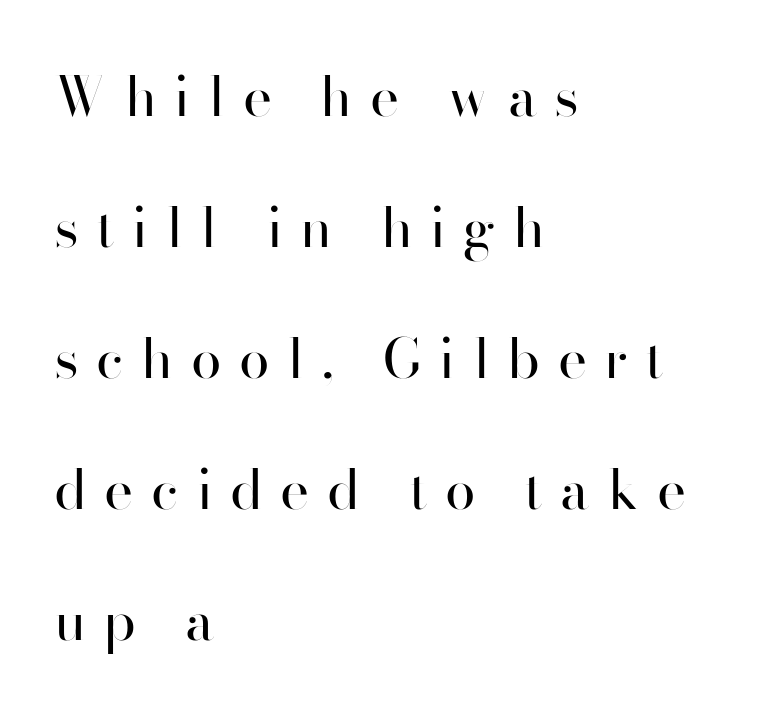
Just letters on the line, the space beneath them empty. In terms of posture, this sample is upright. The cut favours lightness, reaching ordinary text weight at its darkest. The letters are spread apart with noticeably loose tracking.
